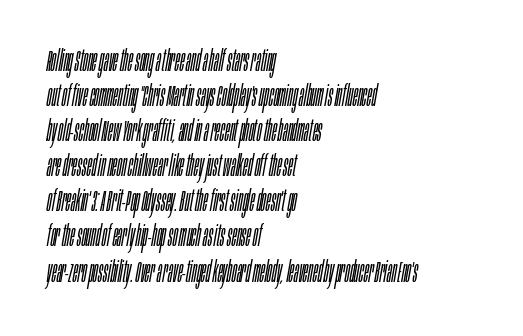
{"italic": "yes", "lean": "right", "slant_degrees": 10, "bold": "no", "weight": "light", "width": "condensed", "stroke_contrast": "low", "x_height": "large", "monospaced": "no", "underline": "no", "align": "left", "line_spacing_ratio": 1.21, "letter_spacing": "normal", "letter_spacing_em": 0.0, "glyph_px": 29}
